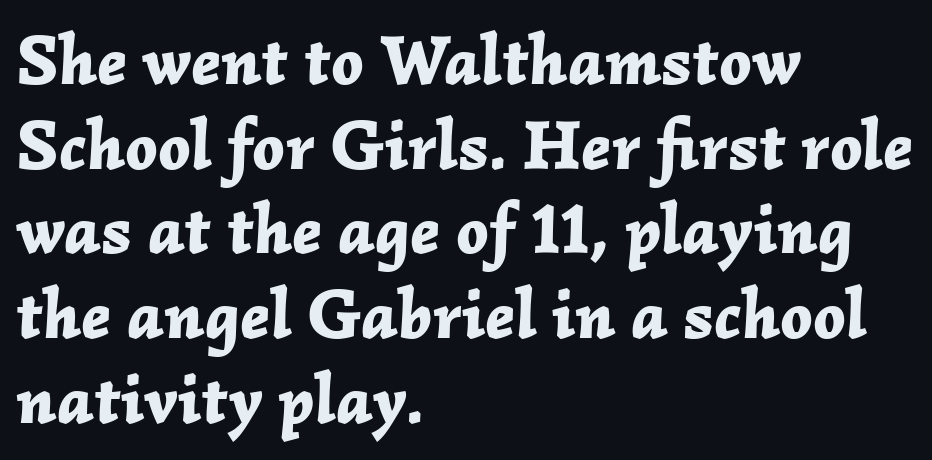
Looks like regular typesetting: each glyph gets only the width it needs. This is heavy type, rendered in bold. The lines in this sample share a left origin and differ only in where they stop. Characters are canted at an angle relative to the baseline's perpendicular. Descenders are the only things crossing below the line.
